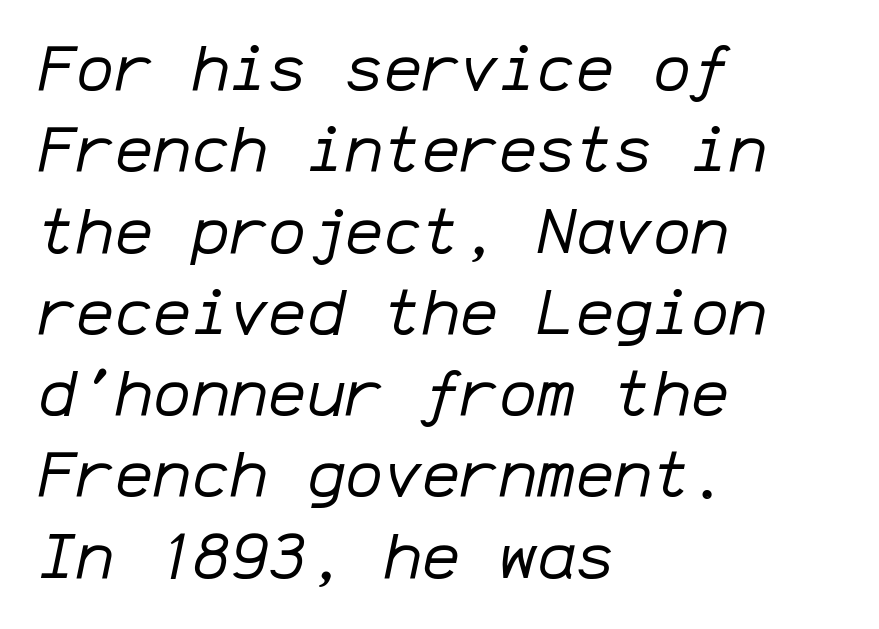
Q: Is the text bold? A: No.
Q: Is the text italic (slanted)? A: Yes, it leans right by about 12 degrees.
Q: Is the text underlined? A: No.
Q: How is the paragraph aligned? A: Left-aligned.
Q: Is the spacing between letters normal or unusually wide? A: Normal.
Q: Is the spacing between lines tight, normal or loose? A: Normal.
Q: Width (condensed, normal, or wide)? A: Normal.
Q: Stroke contrast? A: Low.
Q: x-height? A: Medium.
Q: Monospaced? A: Yes.
